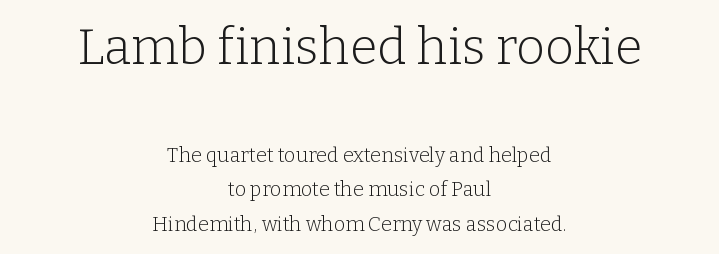
Q: Is the text bold? A: No.
Q: Is the text italic (slanted)? A: No, it is upright.
Q: Is the typeface a serif or a sans-serif typeface? A: Serif.
Q: Is the text underlined? A: No.
Q: How is the paragraph aligned? A: Centered.
Q: Is the spacing between letters normal or unusually wide? A: Normal.
Q: Which block of text is set in a larger size, the first (top) or the second (bottom)? A: The first (top) one.
Q: Width (condensed, normal, or wide)? A: Normal.
Q: Stroke contrast? A: Low.
Q: x-height? A: Medium.
Q: Monospaced? A: No.
